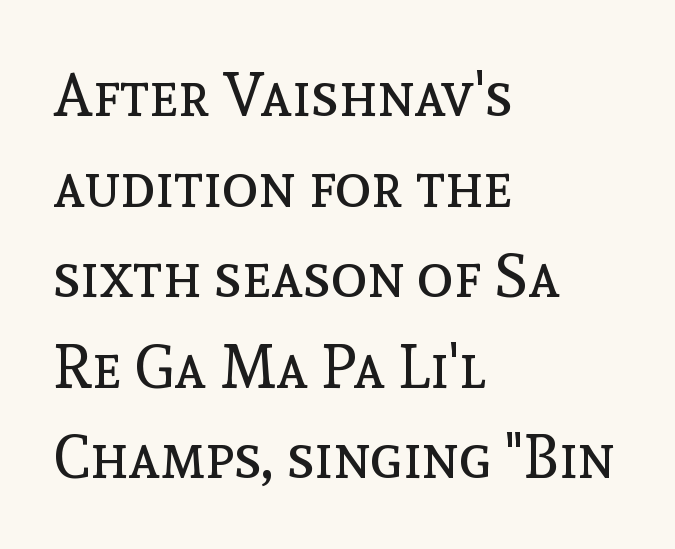
{"italic": "no", "bold": "no", "weight": "regular", "width": "normal", "x_height": "medium", "monospaced": "no", "underline": "no", "align": "left", "line_spacing": "normal", "line_spacing_ratio": 1.51, "letter_spacing": "normal", "letter_spacing_em": 0.0, "glyph_px": 60}
